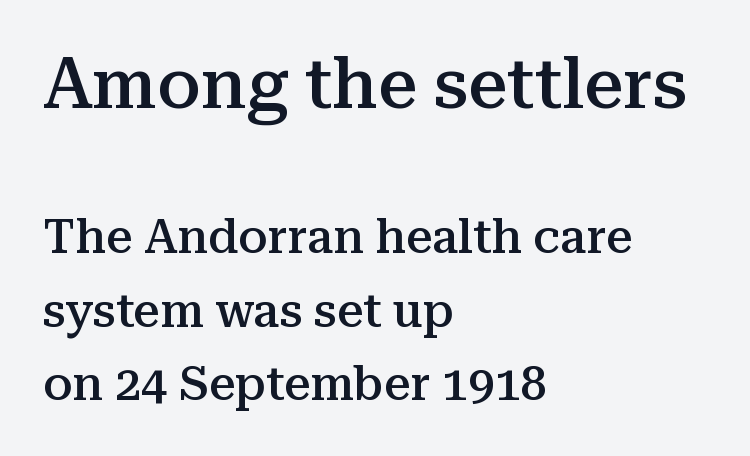
The image shows 70 px semibold serif type, upright; set left-aligned, normal line spacing (1.57x), normal letter spacing, not underlined; the first (top) block is 1.49x larger; medium stroke contrast and a medium x-height.
